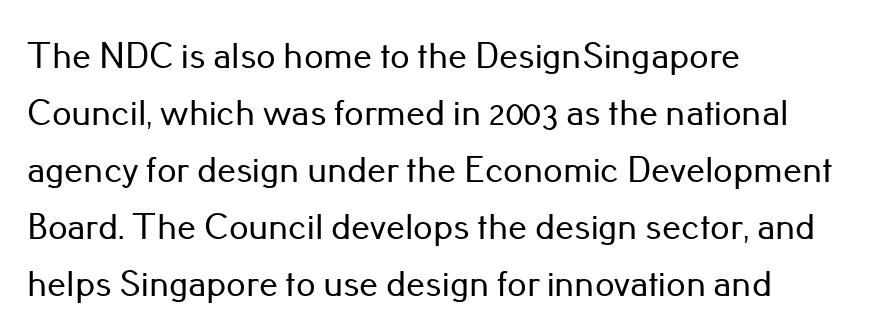
The image shows 38 px sans-serif type, upright; set left-aligned, normal line spacing (1.5x), normal letter spacing, not underlined; low stroke contrast and a small x-height.
